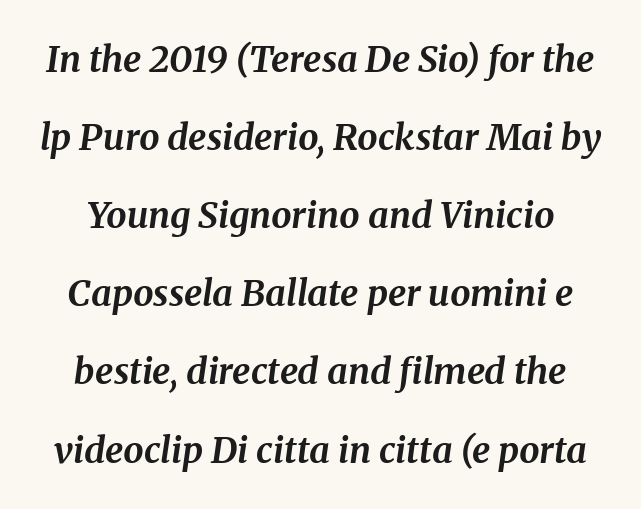
The strokes are fattened all the way to bold. Looks like regular typesetting: each glyph gets only the width it needs. Observe the lean: these are italic letterforms. Interline gaps are noticeably wide in this sample. The string is rendered with underlining switched off.
